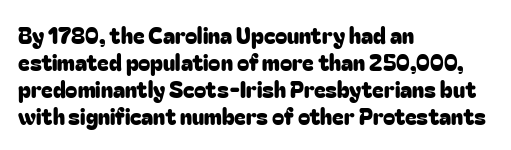
The image shows 22 px text type, upright; set left-aligned, line spacing 1.22x, normal letter spacing, not underlined.
